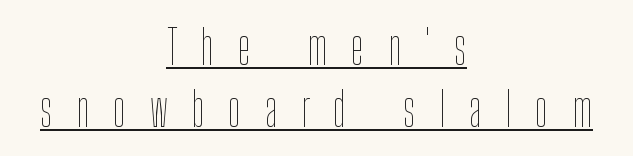
Q: Is the text bold? A: No.
Q: Is the text italic (slanted)? A: No, it is upright.
Q: Is the text underlined? A: Yes.
Q: How is the paragraph aligned? A: Centered.
Q: Is the spacing between letters normal or unusually wide? A: Unusually wide.
Q: Is the spacing between lines tight, normal or loose? A: Normal.
Q: Width (condensed, normal, or wide)? A: Condensed.
Q: Stroke contrast? A: Low.
Q: x-height? A: Medium.
Q: Monospaced? A: No.
